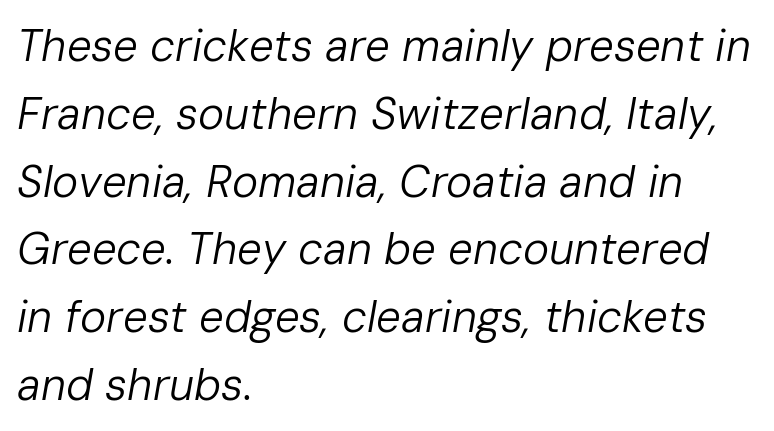
The image shows 44 px regular-weight type, italic (leaning right); set left-aligned, normal line spacing (1.54x), normal letter spacing, not underlined; low stroke contrast and a medium x-height.
